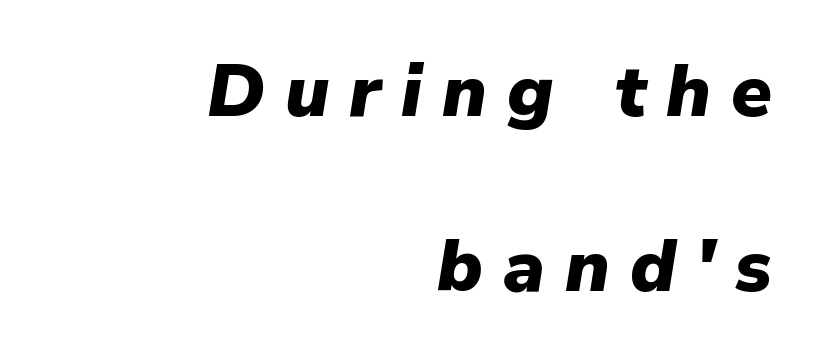
The image shows 74 px heavy type, italic (leaning right); set right-aligned, loose line spacing (2.37x), unusually wide letter spacing (+0.27 em), not underlined; low stroke contrast and a medium x-height.
